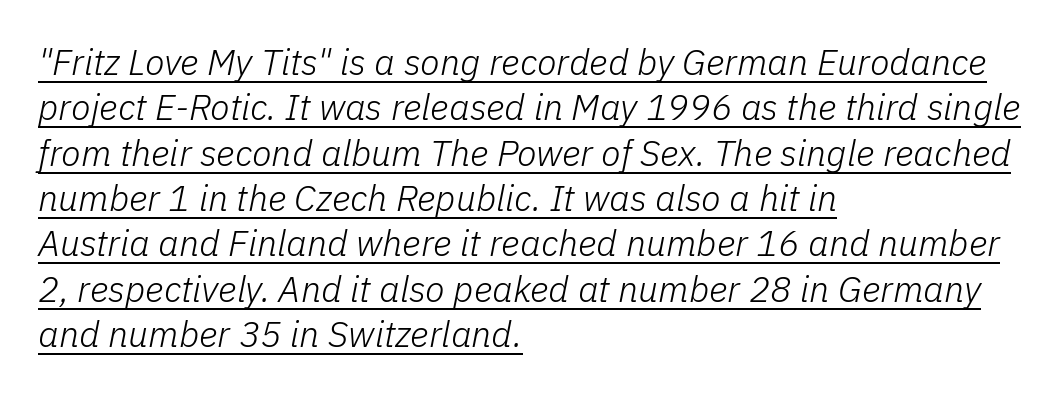
The image shows 36 px light type, italic (leaning right); set left-aligned, normal line spacing (1.26x), normal letter spacing, underlined; low stroke contrast and a medium x-height.
